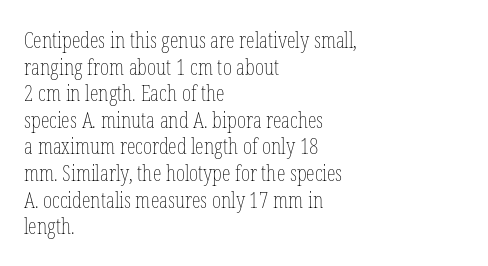
{"italic": "no", "bold": "no", "underline": "no", "align": "left", "line_spacing_ratio": 1.21, "letter_spacing": "normal", "letter_spacing_em": 0.0, "glyph_px": 22}
